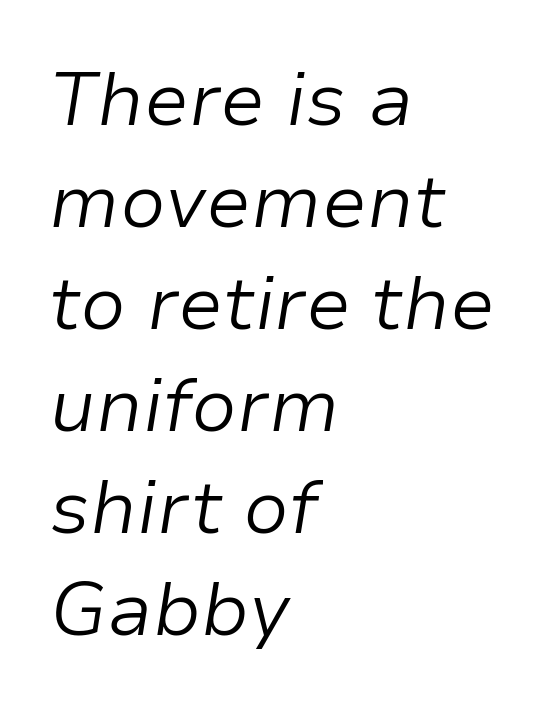
Q: Is the text bold? A: No.
Q: Is the text italic (slanted)? A: Yes, it leans right by about 9 degrees.
Q: Is the text underlined? A: No.
Q: How is the paragraph aligned? A: Left-aligned.
Q: Is the spacing between letters normal or unusually wide? A: Normal.
Q: Is the spacing between lines tight, normal or loose? A: Normal.
Q: Width (condensed, normal, or wide)? A: Normal.
Q: Stroke contrast? A: Low.
Q: x-height? A: Medium.
Q: Monospaced? A: No.
